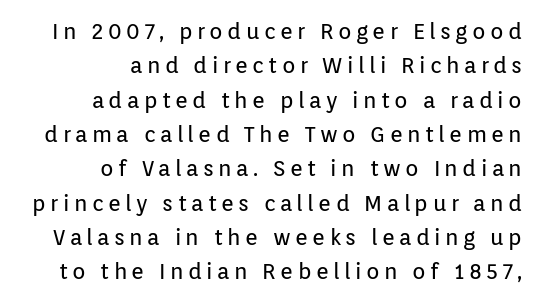
{"italic": "no", "bold": "no", "underline": "no", "align": "right", "line_spacing": "normal", "line_spacing_ratio": 1.56, "letter_spacing": "wide", "letter_spacing_em": 0.2, "glyph_px": 22}
